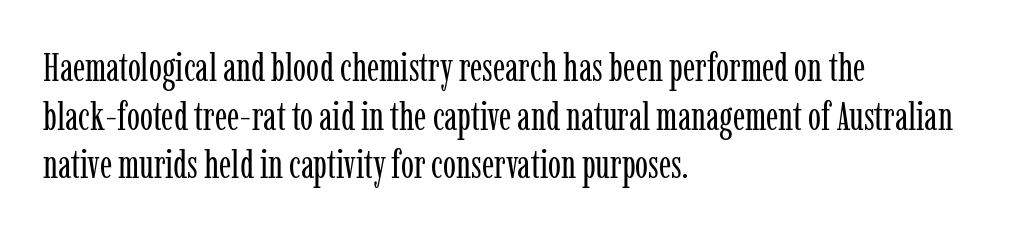
The image shows 39 px regular-weight, condensed serif type, upright; set left-aligned, normal line spacing (1.25x), normal letter spacing, not underlined; low stroke contrast and a medium x-height.
